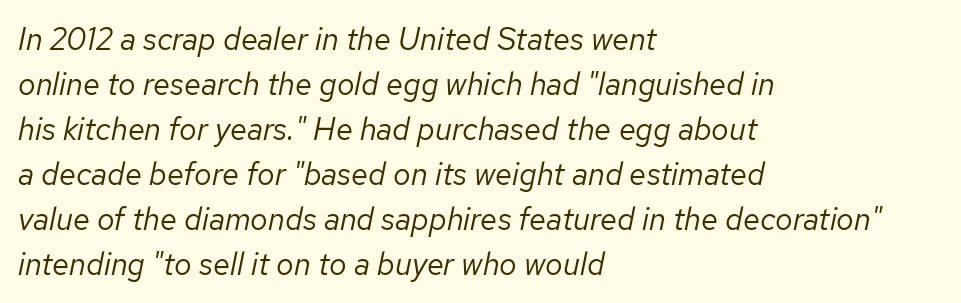
Q: Is the text bold? A: No.
Q: Is the text italic (slanted)? A: Yes, it leans right by about 12 degrees.
Q: Is the text underlined? A: No.
Q: How is the paragraph aligned? A: Left-aligned.
Q: Is the spacing between letters normal or unusually wide? A: Normal.
Q: Is the spacing between lines tight, normal or loose? A: Normal.
Q: Width (condensed, normal, or wide)? A: Normal.
Q: Stroke contrast? A: Low.
Q: x-height? A: Medium.
Q: Monospaced? A: No.
